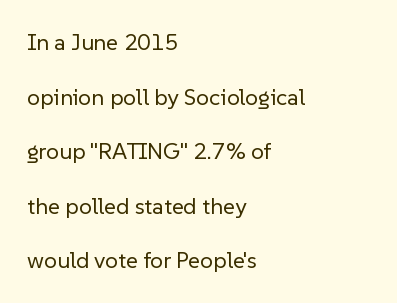
The typesetter chose a ragged-right arrangement here. When letters stand straight like this, we call the style roman or upright. Each stroke keeps to a modest, everyday thickness or less. The designer dialed line spacing up above the default. The passage shown is not underscored anywhere. Short note: letters normally spaced.
